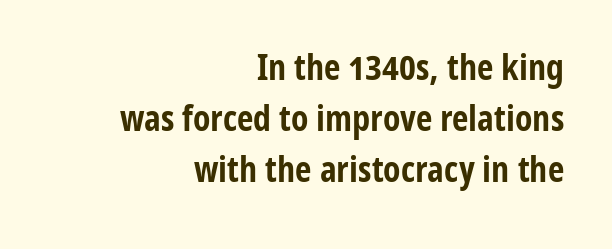
Q: Is the text bold? A: Yes.
Q: Is the text italic (slanted)? A: No, it is upright.
Q: Is the typeface a serif or a sans-serif typeface? A: Sans-serif.
Q: Is the text underlined? A: No.
Q: How is the paragraph aligned? A: Right-aligned.
Q: Is the spacing between letters normal or unusually wide? A: Normal.
Q: Is the spacing between lines tight, normal or loose? A: Normal.
Q: Width (condensed, normal, or wide)? A: Condensed.
Q: Stroke contrast? A: Low.
Q: x-height? A: Medium.
Q: Monospaced? A: No.
